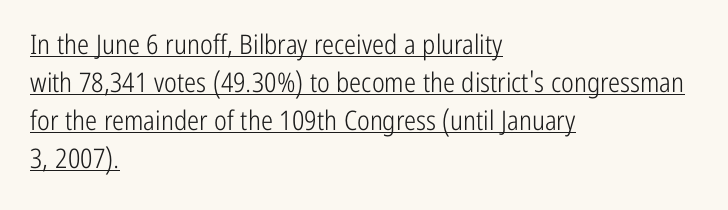
Q: Is the text bold? A: No.
Q: Is the text italic (slanted)? A: No, it is upright.
Q: Is the text underlined? A: Yes.
Q: How is the paragraph aligned? A: Left-aligned.
Q: Is the spacing between letters normal or unusually wide? A: Normal.
Q: Is the spacing between lines tight, normal or loose? A: Normal.
